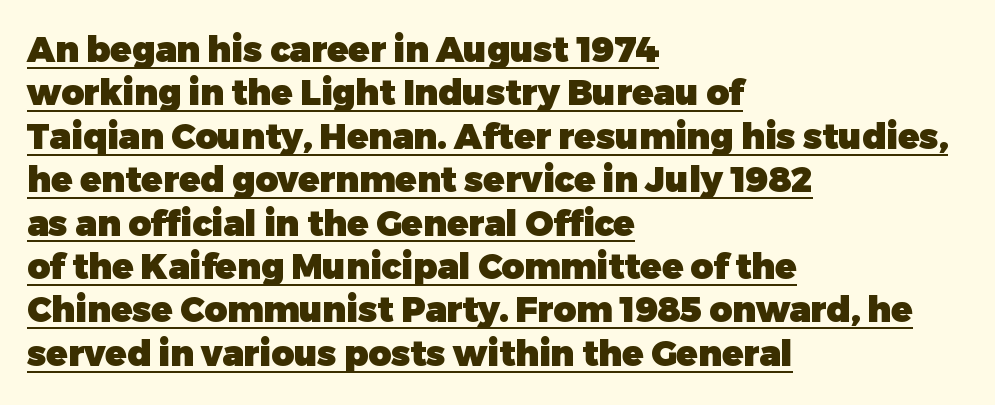
Q: Is the text bold? A: Yes.
Q: Is the text italic (slanted)? A: No, it is upright.
Q: Is the typeface a serif or a sans-serif typeface? A: Sans-serif.
Q: Is the text underlined? A: Yes.
Q: How is the paragraph aligned? A: Left-aligned.
Q: Is the spacing between letters normal or unusually wide? A: Normal.
Q: Width (condensed, normal, or wide)? A: Normal.
Q: Stroke contrast? A: Low.
Q: x-height? A: Medium.
Q: Monospaced? A: No.
